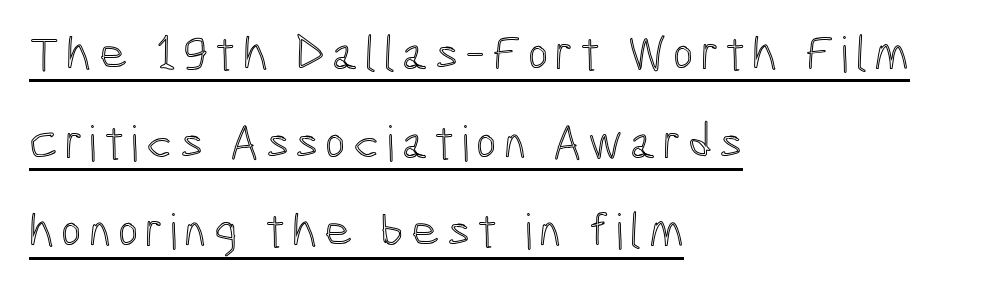
Varying glyph widths throughout — classic text-font behaviour. Looks like someone drew a line under every word here. Every character sits straight up, as roman type does. Compared with a centered layout, this one pins lines to the left instead.
